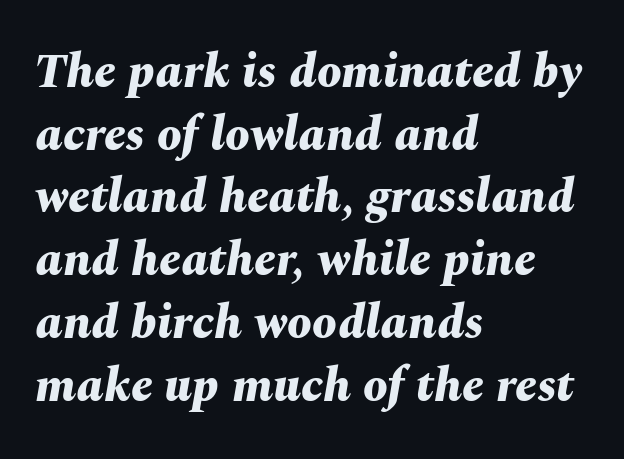
The rendering uses natural spacing where letterforms have individual widths. Notice how the passage keeps a crisp vertical edge on the left only. An italicized treatment has been applied to the whole sample. The passage shown is emphatically bold.
